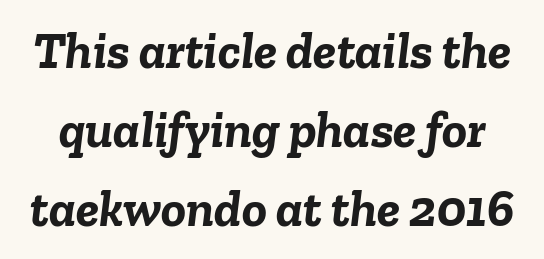
Does the leading feel generous? No, just average. Does the lettering tilt? It does — this is italic. The letters sit at their default tracking, neither squeezed nor spread. Think of a printed novel: that variable character pitch is what you see here. Caption: bold face, heavy strokes. The foot of each line stays bare and open.
